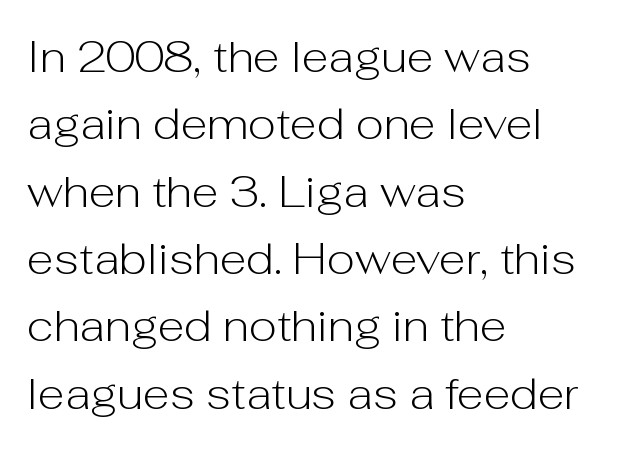
Tall strokes in this sample are plumb rather than angled. Teacher's note: observe the even left margin — that is flush-left alignment. Nobody touched the tracking dial on this one. The weight would be labelled regular, book, light, or lighter still. Here the designer chose a conventional face with non-uniform glyph widths. This rendering features lettering with no underline.
